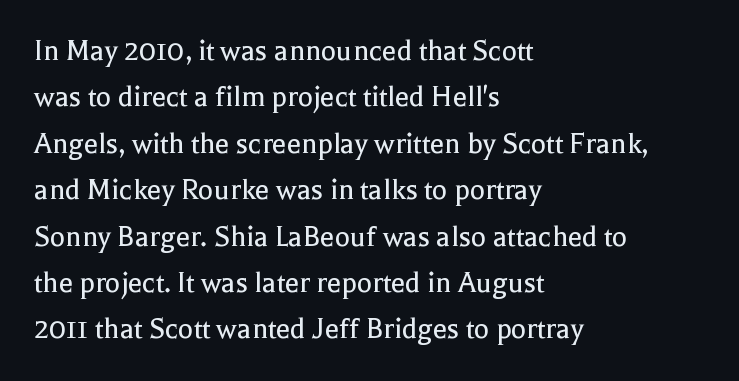
Caption: face not bold, strokes unweighted. The characters display serif detailing at their extremities. Style check: upright. The rendering anchors every line to the left-hand side. Tracking value appears to be zero — textbook default spacing.
